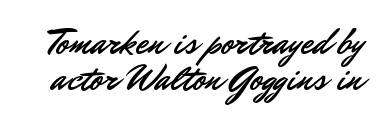
A typesetter would call this proportional, since set widths differ per character. The letters carry no serifs — their stems end cleanly without finishing strokes. You could call the tracking neutral — neither tight nor loose. Vertically, the passage feels compressed, each row crowding the next. Honestly, there is no underline to notice here at all.
